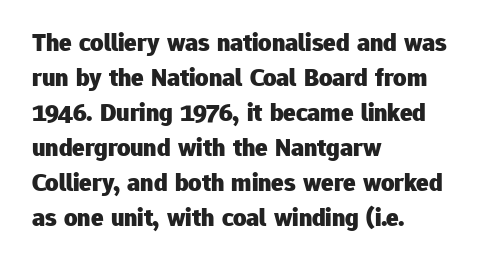
Spacing between characters is what you'd get straight out of the box. If you drew a line through each stem, it would be perfectly vertical. Which margin do the lines hug? The left one — the right edge is uneven. Leading: standard. Is the type bold? Yes — the strokes are clearly thick and heavy.
